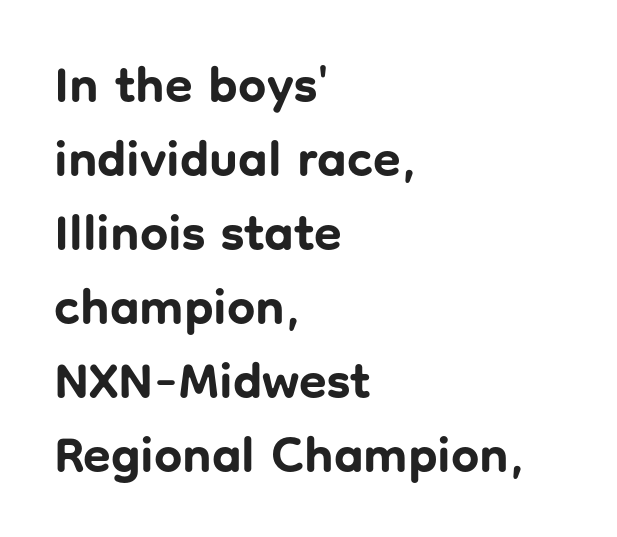
The image shows 50 px bold sans-serif type, upright; set left-aligned, normal line spacing (1.48x), normal letter spacing, not underlined; low stroke contrast and a medium x-height.
